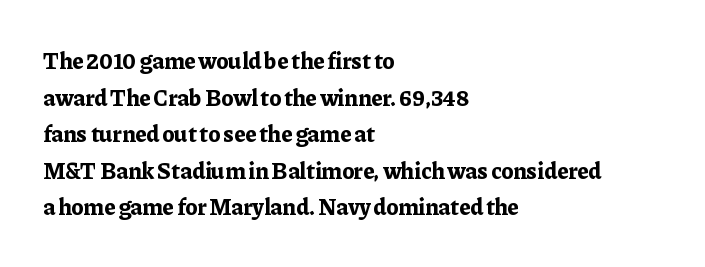
{"italic": "no", "bold": "yes", "underline": "no", "align": "left", "line_spacing": "normal", "line_spacing_ratio": 1.59, "letter_spacing": "normal", "letter_spacing_em": 0.0, "glyph_px": 23}
